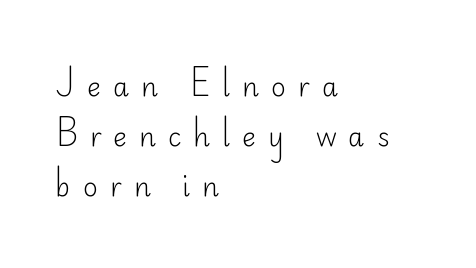
{"italic": "no", "bold": "no", "underline": "no", "align": "left", "line_spacing": "loose", "line_spacing_ratio": 1.93, "letter_spacing": "wide", "letter_spacing_em": 0.46, "glyph_px": 26}
